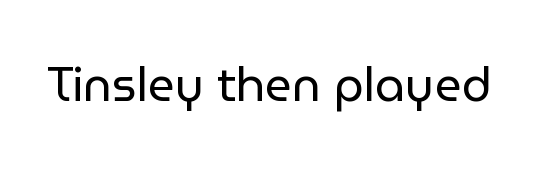
{"serif": "no", "italic": "no", "bold": "no", "weight": "regular", "width": "normal", "stroke_contrast": "low", "x_height": "medium", "monospaced": "no", "underline": "no", "letter_spacing": "normal", "letter_spacing_em": 0.0, "glyph_px": 47}
